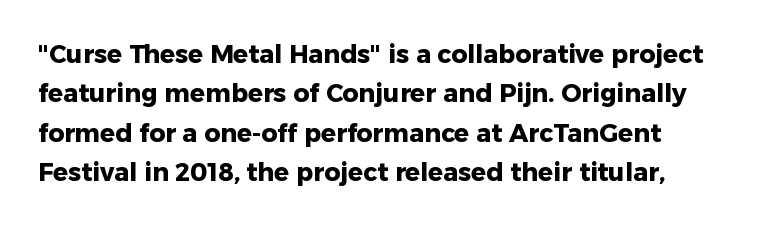
Weight check: bold — yes, fully. The letters stand straight up with perfectly vertical stems. Check the space under the baseline: it is left empty. What stands out about the letter spacing? Nothing — it is the standard amount. This sample keeps an unexceptional amount of space between lines.
